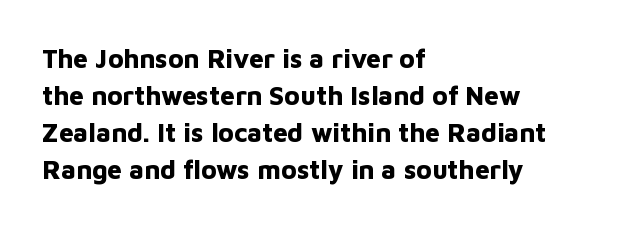
The image shows 26 px bold type, upright; set left-aligned, normal line spacing (1.42x), normal letter spacing, not underlined.
